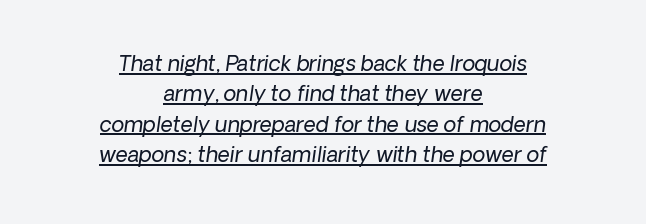
The image shows 21 px text type; set centered, normal line spacing (1.45x), normal letter spacing, underlined.
